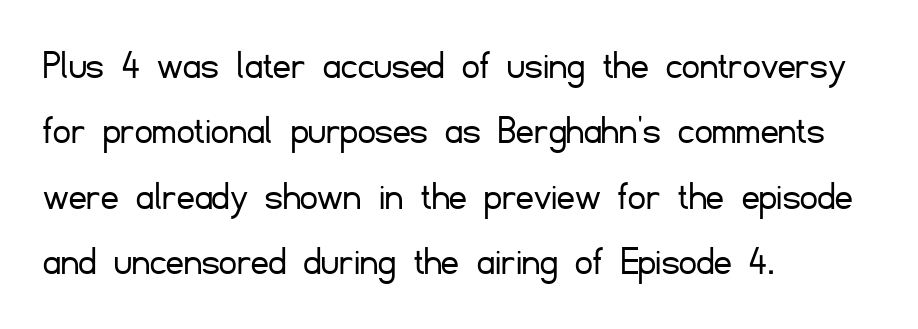
Q: Is the text bold? A: No.
Q: Is the text italic (slanted)? A: No, it is upright.
Q: Is the typeface a serif or a sans-serif typeface? A: Sans-serif.
Q: Is the text underlined? A: No.
Q: How is the paragraph aligned? A: Left-aligned.
Q: Is the spacing between letters normal or unusually wide? A: Normal.
Q: Is the spacing between lines tight, normal or loose? A: Normal.
Q: Width (condensed, normal, or wide)? A: Normal.
Q: Stroke contrast? A: Low.
Q: x-height? A: Small.
Q: Monospaced? A: No.
